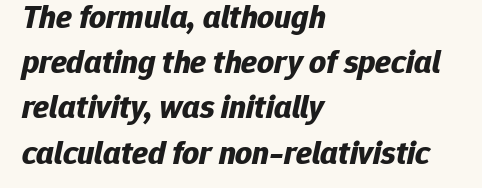
Q: Is the text bold? A: Yes.
Q: Is the text italic (slanted)? A: Yes, it leans right by about 12 degrees.
Q: Is the text underlined? A: No.
Q: How is the paragraph aligned? A: Left-aligned.
Q: Is the spacing between letters normal or unusually wide? A: Normal.
Q: Is the spacing between lines tight, normal or loose? A: Normal.
Q: Width (condensed, normal, or wide)? A: Normal.
Q: Stroke contrast? A: Low.
Q: x-height? A: Medium.
Q: Monospaced? A: No.
